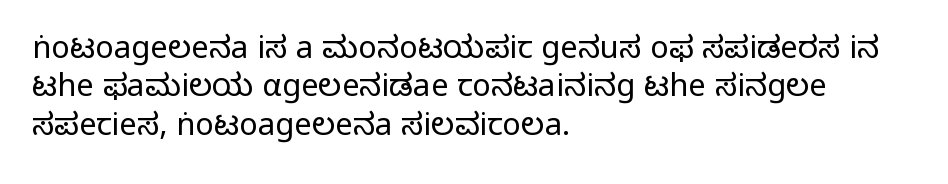
Q: Is the text bold? A: No.
Q: Is the text italic (slanted)? A: No, it is upright.
Q: Is the typeface a serif or a sans-serif typeface? A: Sans-serif.
Q: Is the text underlined? A: No.
Q: How is the paragraph aligned? A: Left-aligned.
Q: Is the spacing between letters normal or unusually wide? A: Normal.
Q: Width (condensed, normal, or wide)? A: Normal.
Q: Stroke contrast? A: Low.
Q: x-height? A: Medium.
Q: Monospaced? A: No.
